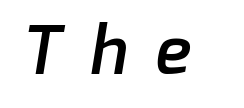
{"serif": "no", "bold": "semi", "weight": "semibold", "width": "normal", "stroke_contrast": "low", "x_height": "medium", "monospaced": "no", "underline": "no", "letter_spacing": "wide", "letter_spacing_em": 0.43, "glyph_px": 67}
